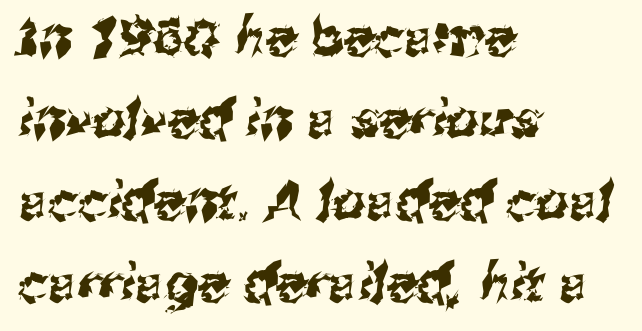
Q: Is the typeface a serif or a sans-serif typeface? A: Sans-serif.
Q: Is the text underlined? A: No.
Q: How is the paragraph aligned? A: Left-aligned.
Q: Is the spacing between letters normal or unusually wide? A: Normal.
Q: Is the spacing between lines tight, normal or loose? A: Normal.
Q: Width (condensed, normal, or wide)? A: Normal.
Q: Stroke contrast? A: Medium.
Q: x-height? A: Medium.
Q: Monospaced? A: No.
